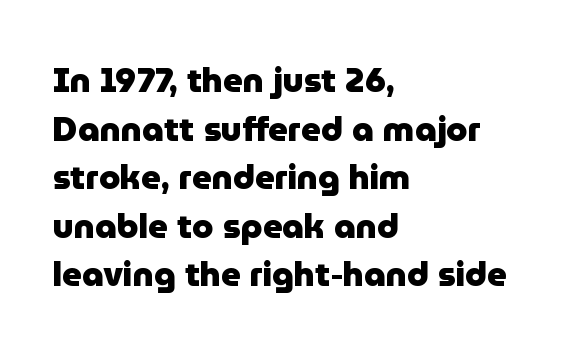
The image shows 34 px heavy sans-serif type, upright; set left-aligned, normal line spacing (1.43x), normal letter spacing, not underlined; low stroke contrast and a medium x-height.
